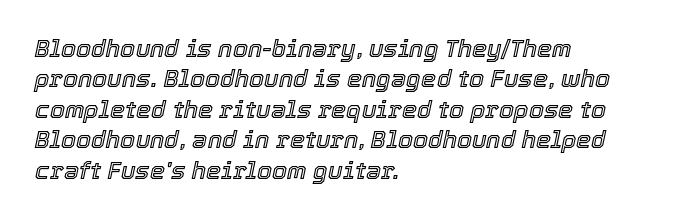
{"italic": "yes", "lean": "right", "slant_degrees": 12, "underline": "no", "align": "left", "line_spacing": "normal", "line_spacing_ratio": 1.27, "letter_spacing": "normal", "letter_spacing_em": 0.0, "glyph_px": 24}
